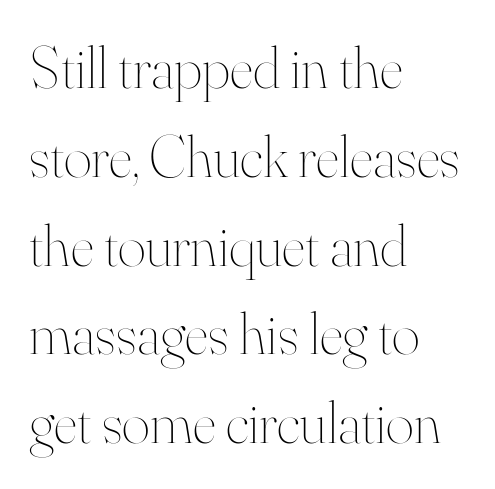
Q: Is the text bold? A: No.
Q: Is the text italic (slanted)? A: No, it is upright.
Q: Is the text underlined? A: No.
Q: How is the paragraph aligned? A: Left-aligned.
Q: Is the spacing between letters normal or unusually wide? A: Normal.
Q: Is the spacing between lines tight, normal or loose? A: Normal.
Q: Width (condensed, normal, or wide)? A: Normal.
Q: Stroke contrast? A: High.
Q: x-height? A: Small.
Q: Monospaced? A: No.
